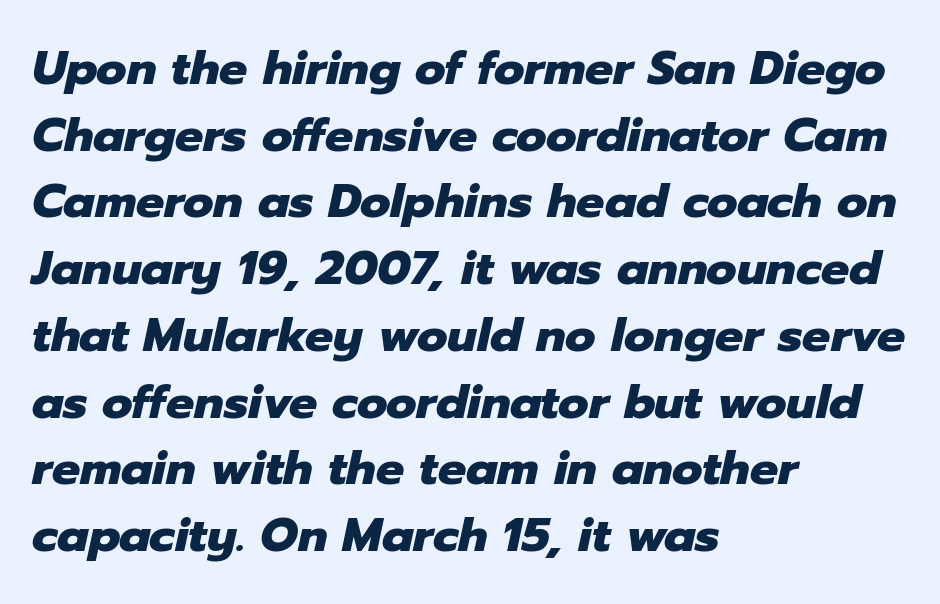
The image shows 47 px heavy type, italic (leaning right); set left-aligned, normal line spacing (1.42x), normal letter spacing, not underlined; low stroke contrast and a medium x-height.
